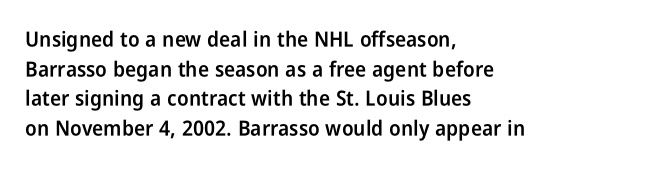
The image shows 21 px text type, upright; set left-aligned, normal line spacing (1.41x), normal letter spacing, not underlined.
